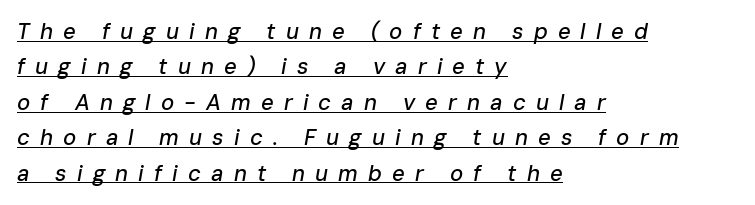
The image shows 22 px text type, italic (leaning right); set left-aligned, normal line spacing (1.61x), unusually wide letter spacing (+0.46 em), underlined.
